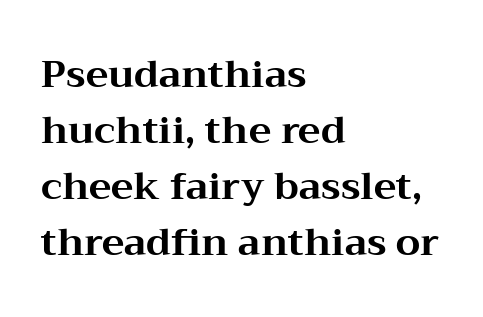
{"serif": "yes", "italic": "no", "bold": "yes", "weight": "bold", "width": "wide", "stroke_contrast": "medium", "x_height": "medium", "monospaced": "no", "underline": "no", "align": "left", "line_spacing": "normal", "line_spacing_ratio": 1.47, "letter_spacing": "normal", "letter_spacing_em": 0.0, "glyph_px": 38}
